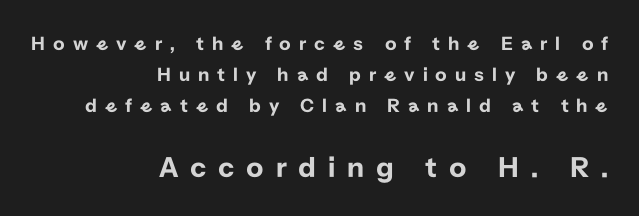
The image shows 30 px sans-serif type, upright; set right-aligned, normal line spacing (1.56x), unusually wide letter spacing (+0.39 em), not underlined; the second (bottom) block is 1.5x larger; low stroke contrast and a medium x-height.
